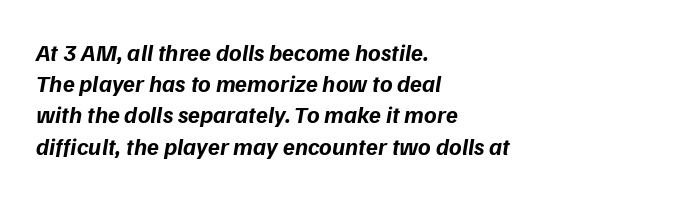
The image shows 24 px bold type; set left-aligned, normal line spacing (1.3x), normal letter spacing, not underlined.
